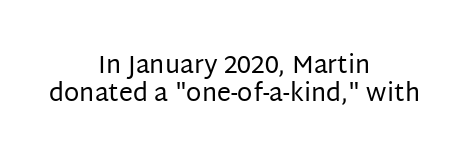
The image shows 25 px text type, upright; set centered, tight line spacing (1.13x), normal letter spacing, not underlined.
